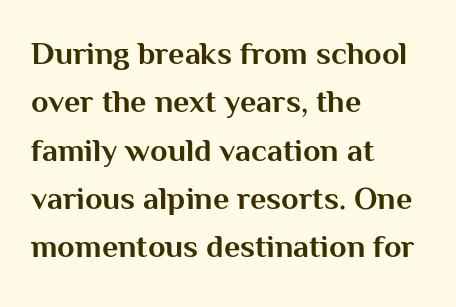
{"serif": "no", "italic": "no", "bold": "yes", "weight": "bold", "width": "normal", "stroke_contrast": "medium", "x_height": "medium", "monospaced": "no", "underline": "no", "align": "left", "line_spacing": "normal", "line_spacing_ratio": 1.51, "letter_spacing": "normal", "letter_spacing_em": 0.0, "glyph_px": 32}
